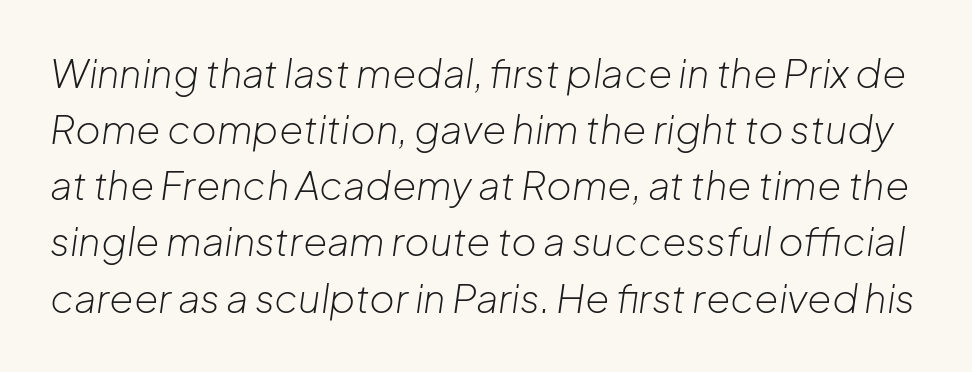
Q: Is the text bold? A: No.
Q: Is the text italic (slanted)? A: Yes, it leans right by about 8 degrees.
Q: Is the text underlined? A: No.
Q: Is the spacing between letters normal or unusually wide? A: Normal.
Q: Is the spacing between lines tight, normal or loose? A: Normal.
Q: Width (condensed, normal, or wide)? A: Normal.
Q: Stroke contrast? A: Low.
Q: x-height? A: Medium.
Q: Monospaced? A: No.
